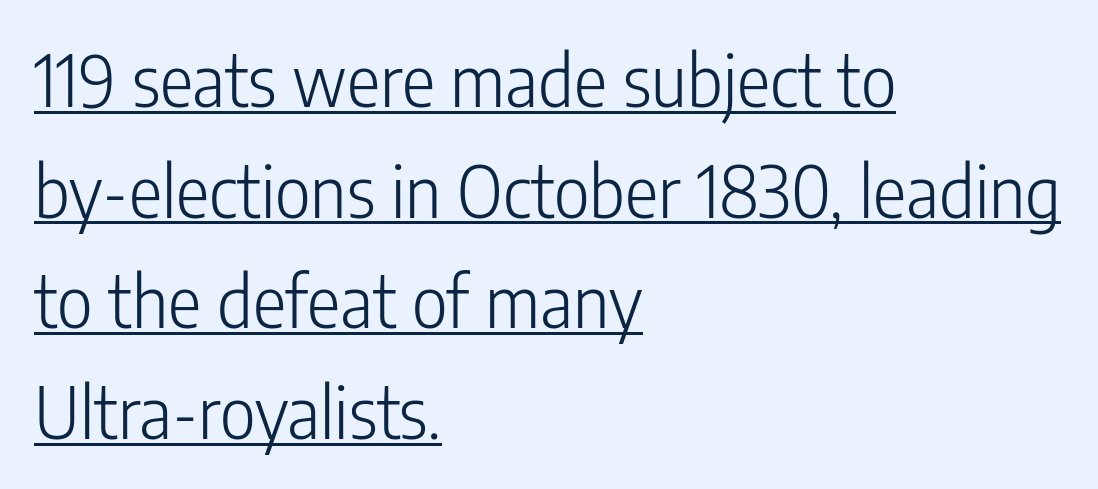
The image shows 70 px light, condensed sans-serif type, upright; set left-aligned, normal line spacing (1.58x), normal letter spacing, underlined; low stroke contrast and a medium x-height.
